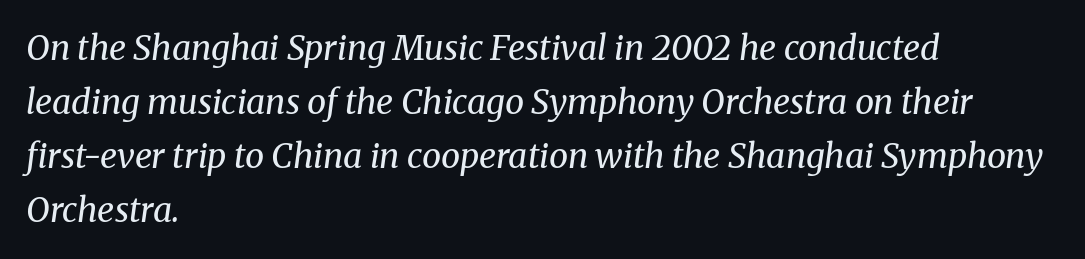
Q: Is the text bold? A: No.
Q: Is the text italic (slanted)? A: Yes, it leans right by about 8 degrees.
Q: Is the typeface a serif or a sans-serif typeface? A: Serif.
Q: Is the text underlined? A: No.
Q: How is the paragraph aligned? A: Left-aligned.
Q: Is the spacing between letters normal or unusually wide? A: Normal.
Q: Is the spacing between lines tight, normal or loose? A: Normal.
Q: Width (condensed, normal, or wide)? A: Normal.
Q: Stroke contrast? A: Medium.
Q: x-height? A: Medium.
Q: Monospaced? A: No.
